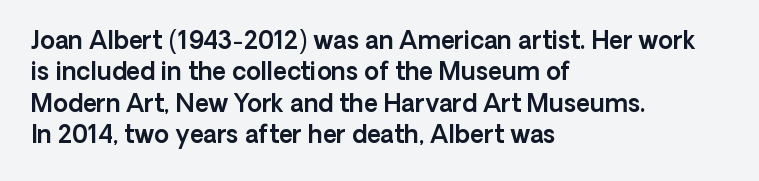
{"italic": "no", "underline": "no", "align": "left", "line_spacing": "normal", "line_spacing_ratio": 1.31, "letter_spacing": "normal", "letter_spacing_em": 0.0, "glyph_px": 24}
